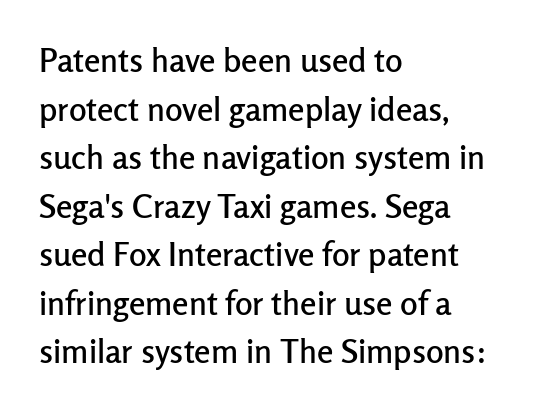
Q: Is the text italic (slanted)? A: No, it is upright.
Q: Is the typeface a serif or a sans-serif typeface? A: Sans-serif.
Q: Is the text underlined? A: No.
Q: How is the paragraph aligned? A: Left-aligned.
Q: Is the spacing between letters normal or unusually wide? A: Normal.
Q: Is the spacing between lines tight, normal or loose? A: Normal.
Q: Width (condensed, normal, or wide)? A: Normal.
Q: Stroke contrast? A: Low.
Q: x-height? A: Medium.
Q: Monospaced? A: No.
